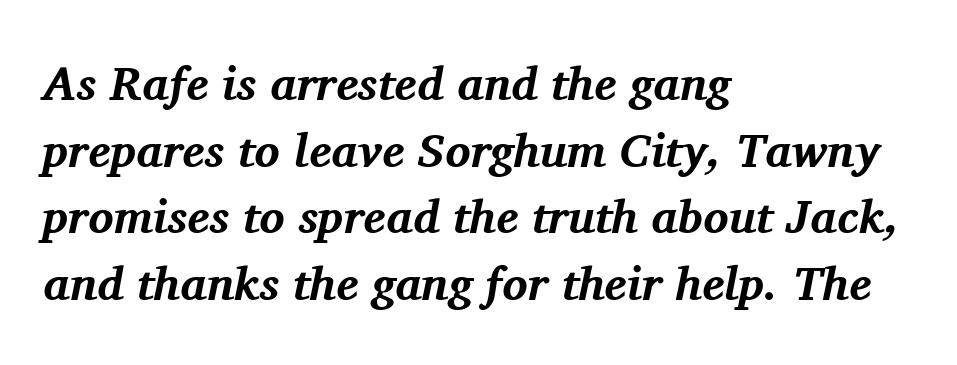
The characters display serif detailing at their extremities. The compositor pushed each line to the left boundary. The words here are not underlined. The rendering uses a bold face; every stroke is thick and dark. Every character sits at an angle, as italics do. Does extra space separate the letters? No, they use regular spacing.
